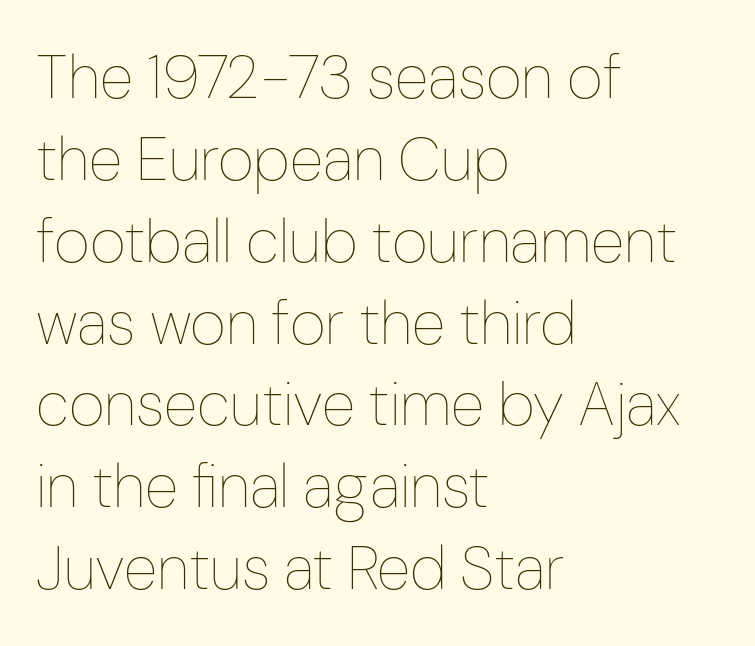
{"italic": "no", "bold": "no", "weight": "thin", "width": "condensed", "stroke_contrast": "low", "x_height": "medium", "monospaced": "no", "underline": "no", "align": "left", "line_spacing": "normal", "line_spacing_ratio": 1.32, "letter_spacing": "normal", "letter_spacing_em": 0.0, "glyph_px": 62}
